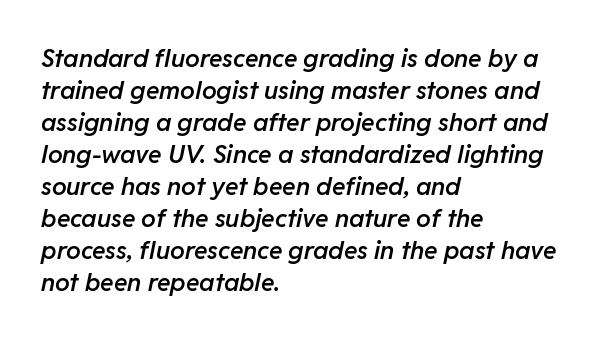
Leading matches the norm, producing a regular column. Each row of text sits above clean, open space. The passage shown leans; its letterforms are oblique. On the weight axis this lands at semibold, roughly 600. The paragraph has a hard left edge and a soft right edge. The rendering keeps characters at their native spacing.
